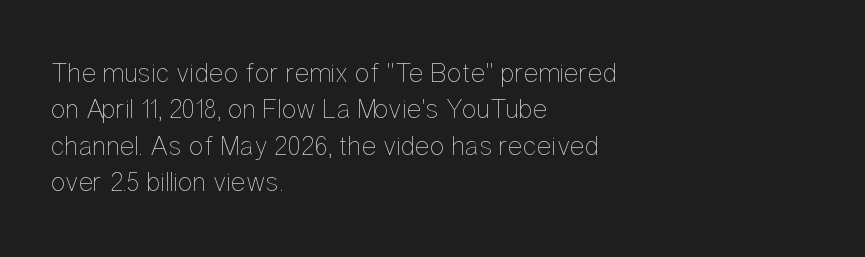
{"italic": "no", "bold": "no", "weight": "thin", "width": "condensed", "stroke_contrast": "low", "x_height": "medium", "monospaced": "no", "underline": "no", "align": "left", "line_spacing": "normal", "line_spacing_ratio": 1.3, "letter_spacing": "normal", "letter_spacing_em": 0.0, "glyph_px": 28}
